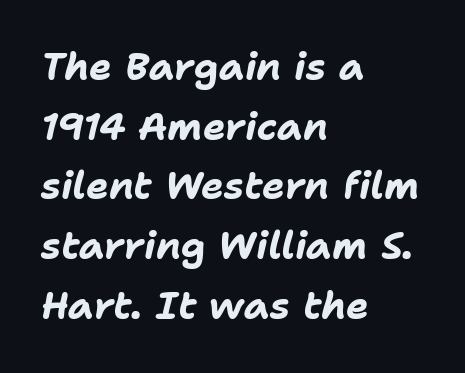
Compared with an ordinary text face, these strokes are far heavier — a full bold. Nobody drew a line under any word here. The ragged edge is on the right, which tells us the setting is flush left. The typography opts for an oblique posture over an upright one. The leading is moderate, giving the passage an even texture. No extra tracking has been applied to these lines.
